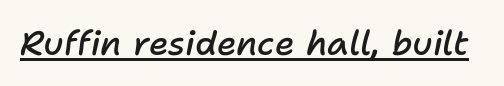
Glyph-to-glyph distance matches everyday printed text. Typesetter's note: demi weight, one step under bold. These lines are rendered in a variable-pitch font. Students, observe the line beneath the letters — that is underlining. Notice how the stems are inclined rather than vertical — that's the hallmark of italics.
